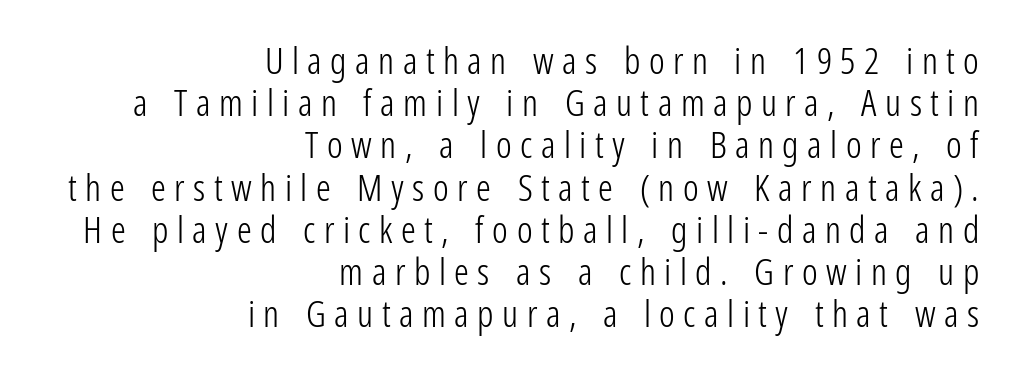
The image shows 37 px light, condensed sans-serif type, upright; set right-aligned, tight line spacing (1.14x), unusually wide letter spacing (+0.23 em), not underlined; low stroke contrast and a medium x-height.
